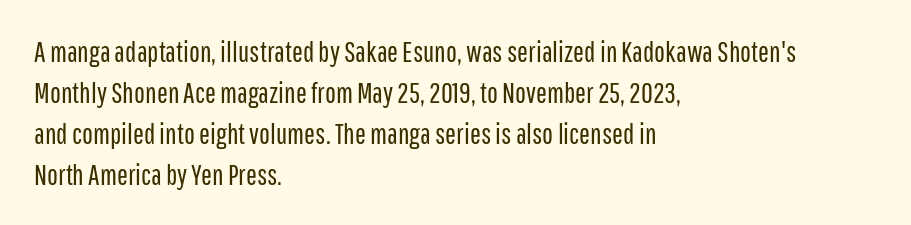
Q: Is the text bold? A: No.
Q: Is the text italic (slanted)? A: No, it is upright.
Q: Is the typeface a serif or a sans-serif typeface? A: Sans-serif.
Q: Is the text underlined? A: No.
Q: How is the paragraph aligned? A: Left-aligned.
Q: Is the spacing between letters normal or unusually wide? A: Normal.
Q: Is the spacing between lines tight, normal or loose? A: Normal.
Q: Width (condensed, normal, or wide)? A: Condensed.
Q: Stroke contrast? A: Low.
Q: x-height? A: Medium.
Q: Monospaced? A: No.
